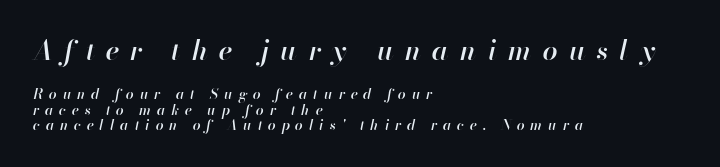
{"italic": "yes", "lean": "right", "slant_degrees": 13, "bold": "semi", "underline": "no", "align": "left", "line_spacing": "tight", "line_spacing_ratio": 1.12, "letter_spacing": "wide", "letter_spacing_em": 0.42, "larger_block": "first", "size_ratio": 1.93, "glyph_px": 27}
